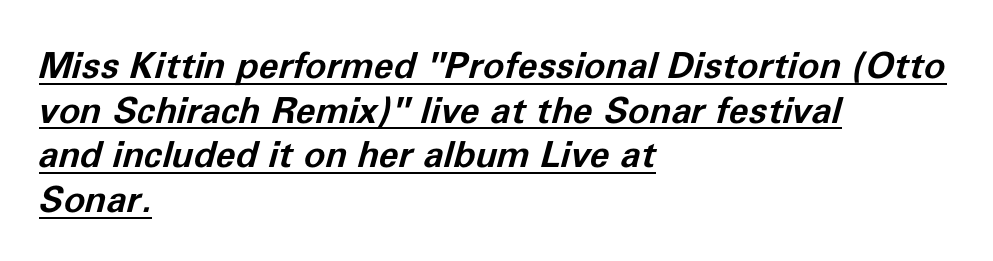
The image shows 36 px bold type, italic (leaning right); set left-aligned, line spacing 1.24x, normal letter spacing, underlined; low stroke contrast and a medium x-height.
